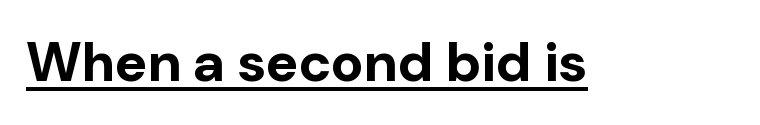
The image shows 55 px bold sans-serif type, upright; set normal letter spacing, underlined; low stroke contrast and a medium x-height.
